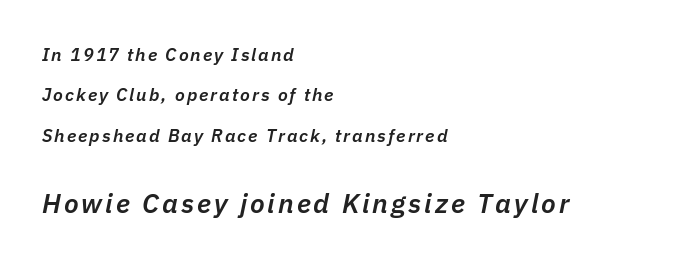
{"italic": "yes", "lean": "right", "slant_degrees": 11, "bold": "semi", "underline": "no", "align": "left", "line_spacing": "loose", "line_spacing_ratio": 2.25, "larger_block": "second", "size_ratio": 1.5, "glyph_px": 27}
